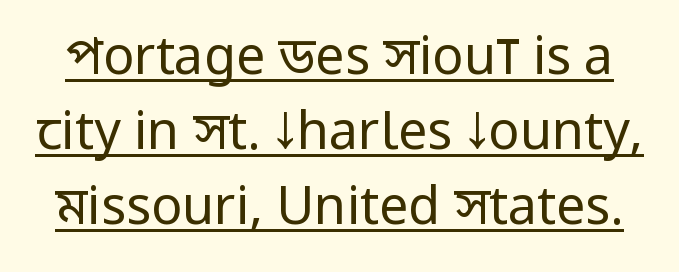
{"serif": "no", "italic": "no", "bold": "no", "weight": "regular", "width": "condensed", "stroke_contrast": "low", "underline": "yes", "line_spacing": "normal", "line_spacing_ratio": 1.44, "letter_spacing": "normal", "letter_spacing_em": 0.0, "glyph_px": 52}
